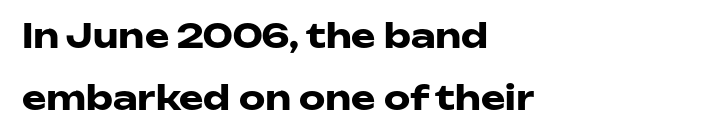
Q: Is the text bold? A: Yes.
Q: Is the text italic (slanted)? A: No, it is upright.
Q: Is the typeface a serif or a sans-serif typeface? A: Sans-serif.
Q: Is the text underlined? A: No.
Q: How is the paragraph aligned? A: Left-aligned.
Q: Is the spacing between letters normal or unusually wide? A: Normal.
Q: Width (condensed, normal, or wide)? A: Wide.
Q: Stroke contrast? A: Low.
Q: x-height? A: Medium.
Q: Monospaced? A: No.
